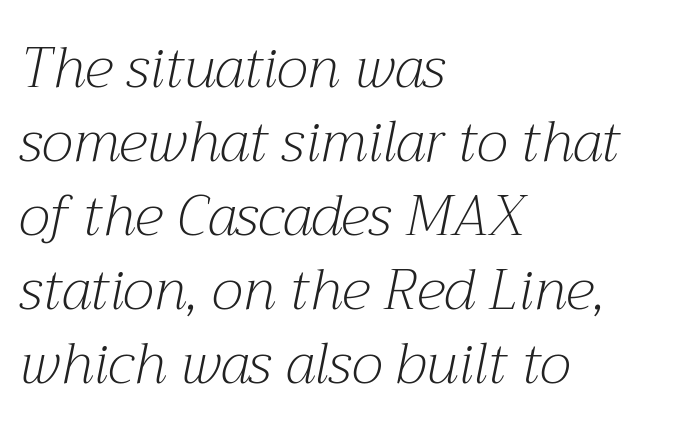
Q: Is the text bold? A: No.
Q: Is the text italic (slanted)? A: Yes, it leans right by about 12 degrees.
Q: Is the typeface a serif or a sans-serif typeface? A: Serif.
Q: Is the text underlined? A: No.
Q: How is the paragraph aligned? A: Left-aligned.
Q: Is the spacing between letters normal or unusually wide? A: Normal.
Q: Is the spacing between lines tight, normal or loose? A: Normal.
Q: Width (condensed, normal, or wide)? A: Normal.
Q: Stroke contrast? A: Medium.
Q: x-height? A: Medium.
Q: Monospaced? A: No.
